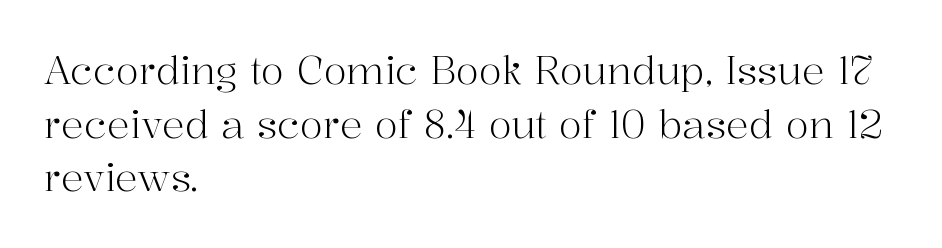
The image shows 38 px light serif type, upright; set left-aligned, normal line spacing (1.41x), normal letter spacing, not underlined; high stroke contrast and a medium x-height.
